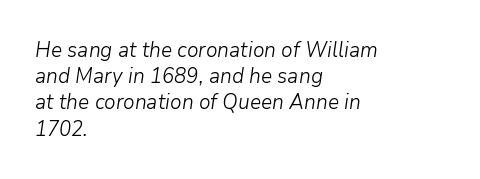
{"italic": "yes", "lean": "right", "slant_degrees": 9, "bold": "no", "underline": "no", "align": "left", "line_spacing": "normal", "line_spacing_ratio": 1.25, "letter_spacing": "normal", "letter_spacing_em": 0.0, "glyph_px": 21}
